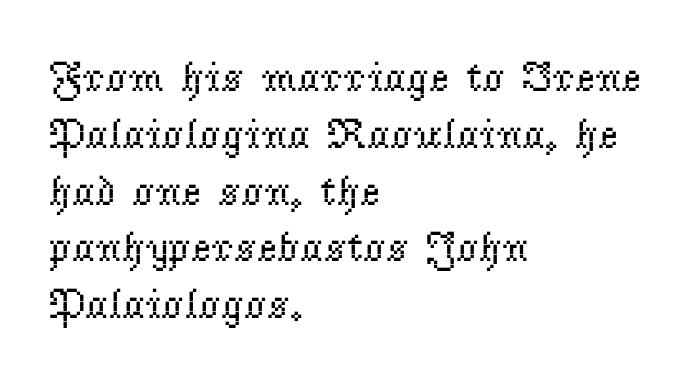
{"serif": "yes", "italic": "no", "bold": "no", "weight": "regular", "width": "normal", "stroke_contrast": "low", "x_height": "small", "monospaced": "no", "underline": "no", "align": "left", "line_spacing": "normal", "line_spacing_ratio": 1.32, "letter_spacing": "normal", "letter_spacing_em": 0.0, "glyph_px": 43}
